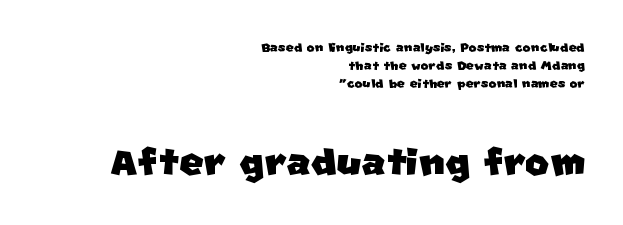
Q: Is the typeface a serif or a sans-serif typeface? A: Sans-serif.
Q: Is the text underlined? A: No.
Q: How is the paragraph aligned? A: Right-aligned.
Q: Is the spacing between letters normal or unusually wide? A: Normal.
Q: Is the spacing between lines tight, normal or loose? A: Tight.
Q: Which block of text is set in a larger size, the first (top) or the second (bottom)? A: The second (bottom) one.
Q: Width (condensed, normal, or wide)? A: Normal.
Q: Stroke contrast? A: Low.
Q: x-height? A: Large.
Q: Monospaced? A: No.
